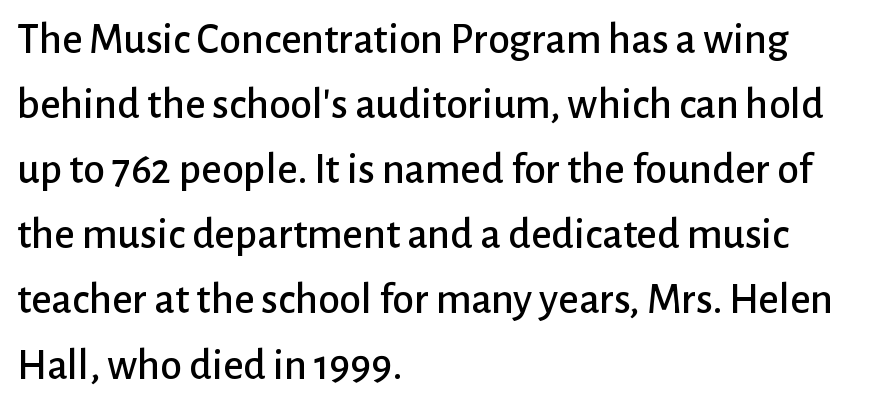
Q: Is the text italic (slanted)? A: No, it is upright.
Q: Is the typeface a serif or a sans-serif typeface? A: Sans-serif.
Q: Is the text underlined? A: No.
Q: How is the paragraph aligned? A: Left-aligned.
Q: Is the spacing between letters normal or unusually wide? A: Normal.
Q: Is the spacing between lines tight, normal or loose? A: Normal.
Q: Width (condensed, normal, or wide)? A: Normal.
Q: Stroke contrast? A: Low.
Q: x-height? A: Medium.
Q: Monospaced? A: No.
